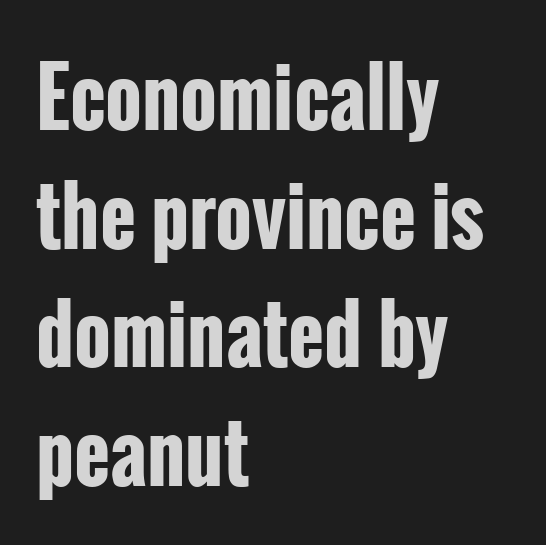
The image shows 78 px bold, condensed sans-serif type, upright; set left-aligned, normal line spacing (1.52x), normal letter spacing, not underlined; low stroke contrast and a medium x-height.
